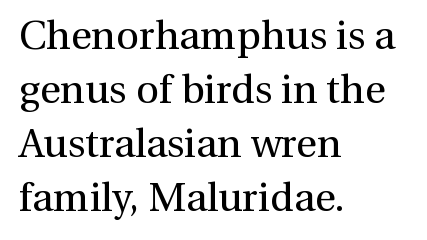
The image shows 40 px regular-weight serif type, upright; set left-aligned, normal line spacing (1.35x), normal letter spacing, not underlined; medium stroke contrast and a medium x-height.
